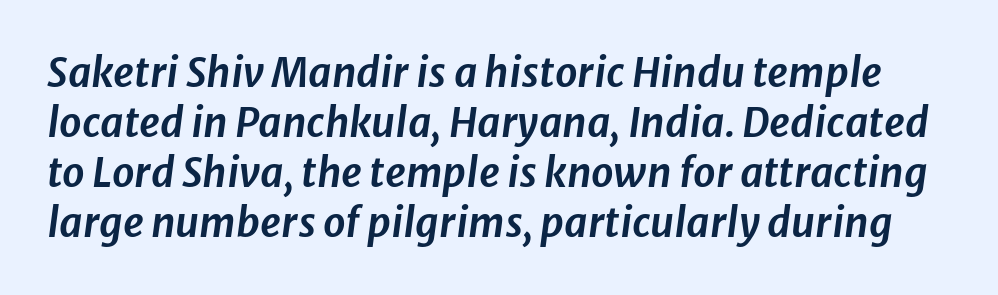
Q: Is the text italic (slanted)? A: Yes, it leans right by about 8 degrees.
Q: Is the text underlined? A: No.
Q: Is the spacing between letters normal or unusually wide? A: Normal.
Q: Is the spacing between lines tight, normal or loose? A: Normal.
Q: Width (condensed, normal, or wide)? A: Normal.
Q: Stroke contrast? A: Low.
Q: x-height? A: Medium.
Q: Monospaced? A: No.
